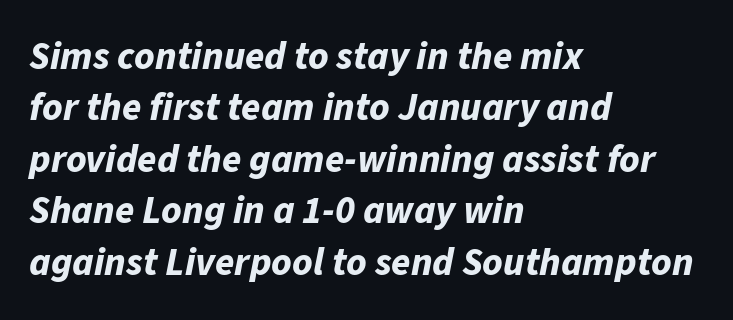
The image shows 39 px bold type, italic (leaning right); set left-aligned, normal line spacing (1.32x), normal letter spacing, not underlined; low stroke contrast and a medium x-height.
